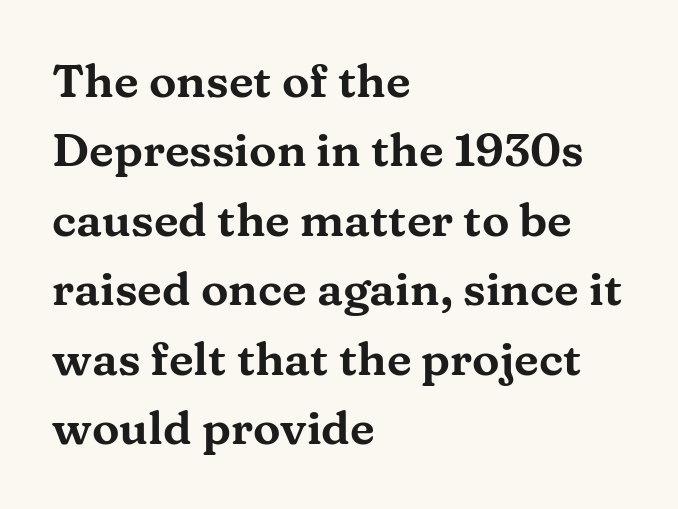
Notice how the passage keeps a crisp vertical edge on the left only. A typesetter would label this face a serif. The gap between lines stays unmarked. Reading down the column, the eye jumps a familiar distance to each next line. Inter-character spacing is left at the font's built-in metrics.
